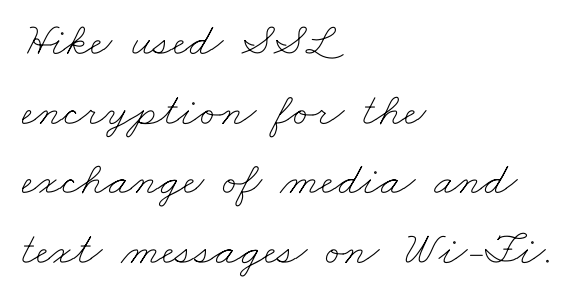
Q: Is the text bold? A: No.
Q: Is the text underlined? A: No.
Q: How is the paragraph aligned? A: Left-aligned.
Q: Is the spacing between letters normal or unusually wide? A: Normal.
Q: Is the spacing between lines tight, normal or loose? A: Normal.
Q: Width (condensed, normal, or wide)? A: Wide.
Q: Stroke contrast? A: Low.
Q: x-height? A: Small.
Q: Monospaced? A: No.
